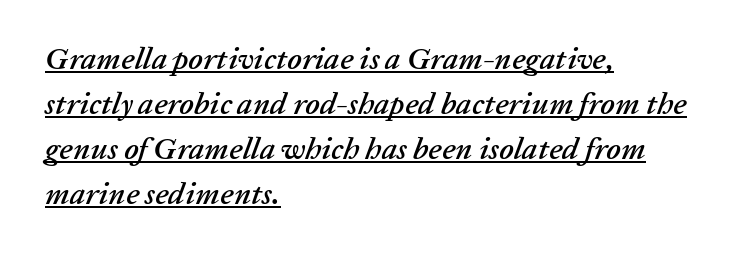
{"italic": "yes", "lean": "right", "slant_degrees": 20, "width": "normal", "stroke_contrast": "low", "x_height": "medium", "monospaced": "no", "underline": "yes", "align": "left", "line_spacing": "normal", "line_spacing_ratio": 1.45, "letter_spacing": "normal", "letter_spacing_em": 0.0, "glyph_px": 31}
